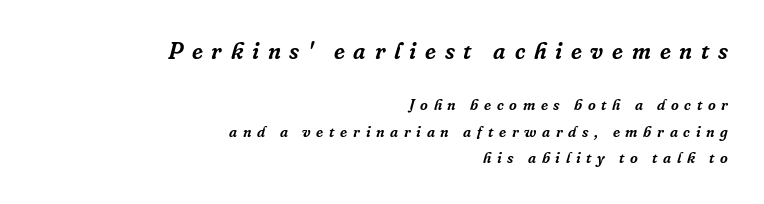
The area under the type is left untouched. Tracking value appears strongly positive — letters spread wide. These lines were composed using italics. The letters in the upper block stand taller than those in the block below. If you drew a ruler down the right edge, every line would touch it.
